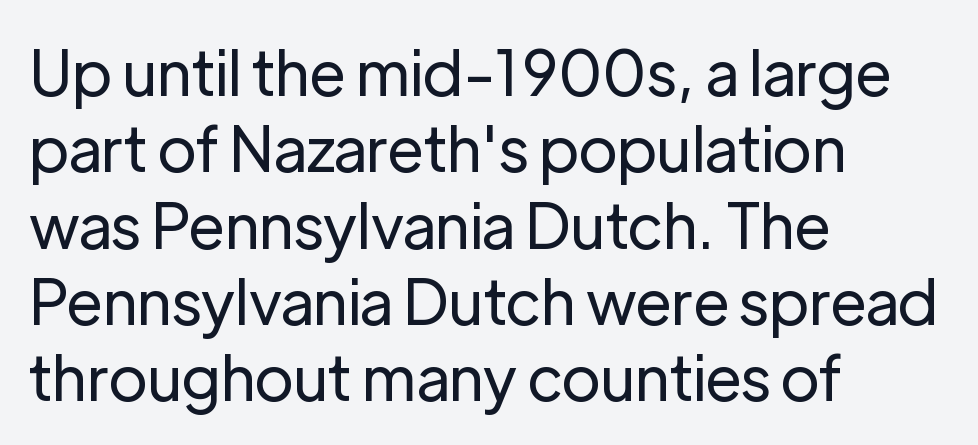
Leftover space on each line is placed entirely after the last word. The passage shown is typed in a proportional face where columns would drift. Rule under the text: the space is simply empty. This is roman type, the default non-slanted kind. The rendering keeps characters at their native spacing.
